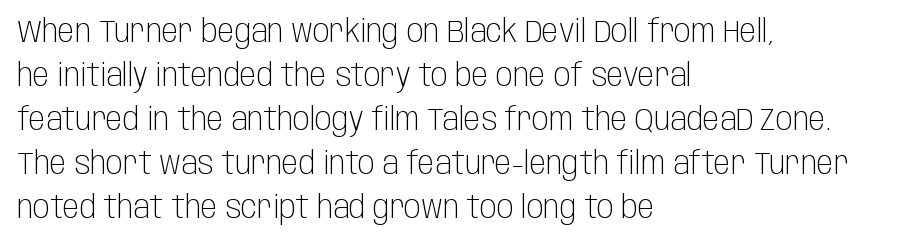
The image shows 31 px light, condensed sans-serif type, upright; set left-aligned, normal line spacing (1.42x), normal letter spacing, not underlined; low stroke contrast and a large x-height.
